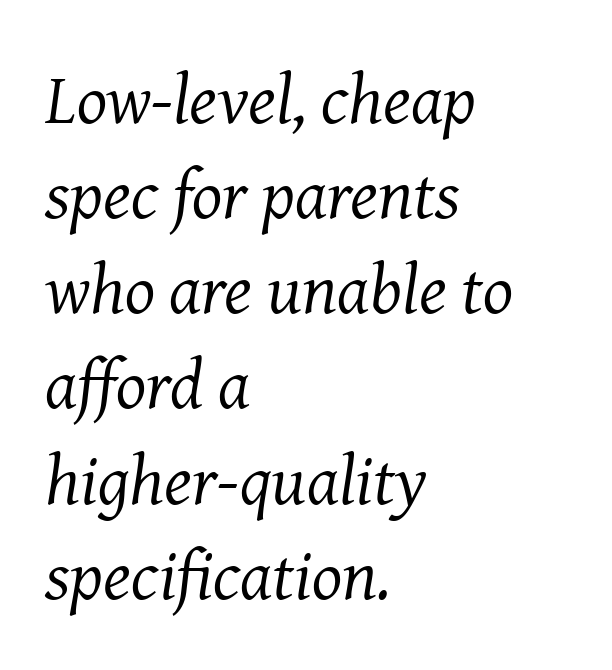
The image shows 71 px regular-weight serif type, italic (leaning right); set left-aligned, normal line spacing (1.34x), normal letter spacing, not underlined; medium stroke contrast and a medium x-height.
